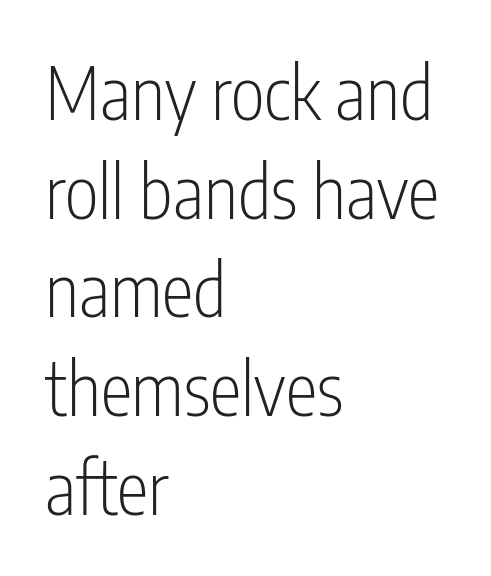
The image shows 72 px light, condensed sans-serif type, upright; set left-aligned, normal line spacing (1.37x), normal letter spacing, not underlined; low stroke contrast and a medium x-height.
